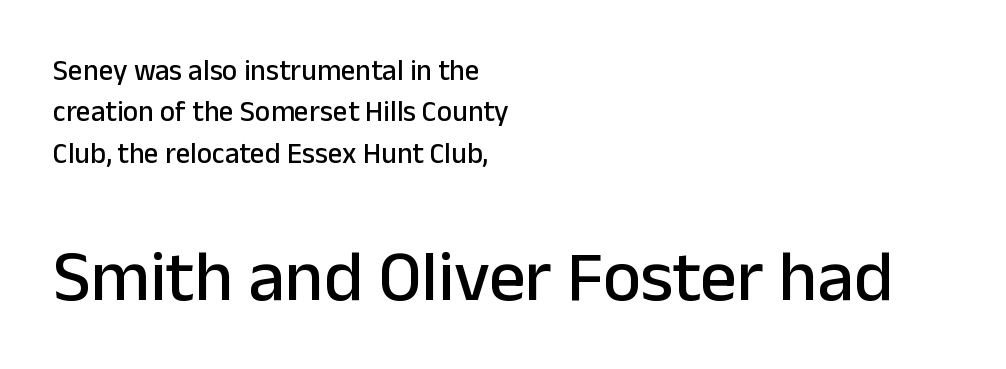
The image shows 72 px sans-serif type, upright; set left-aligned, normal line spacing (1.43x), normal letter spacing, not underlined; the second (bottom) block is 2.48x larger; low stroke contrast and a medium x-height.
